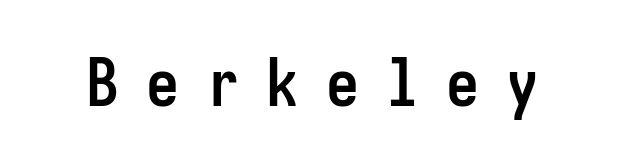
Q: Is the text bold? A: Yes.
Q: Is the text italic (slanted)? A: No, it is upright.
Q: Is the typeface a serif or a sans-serif typeface? A: Sans-serif.
Q: Is the text underlined? A: No.
Q: Is the spacing between letters normal or unusually wide? A: Unusually wide.
Q: Width (condensed, normal, or wide)? A: Condensed.
Q: Stroke contrast? A: Low.
Q: x-height? A: Medium.
Q: Monospaced? A: Yes.
